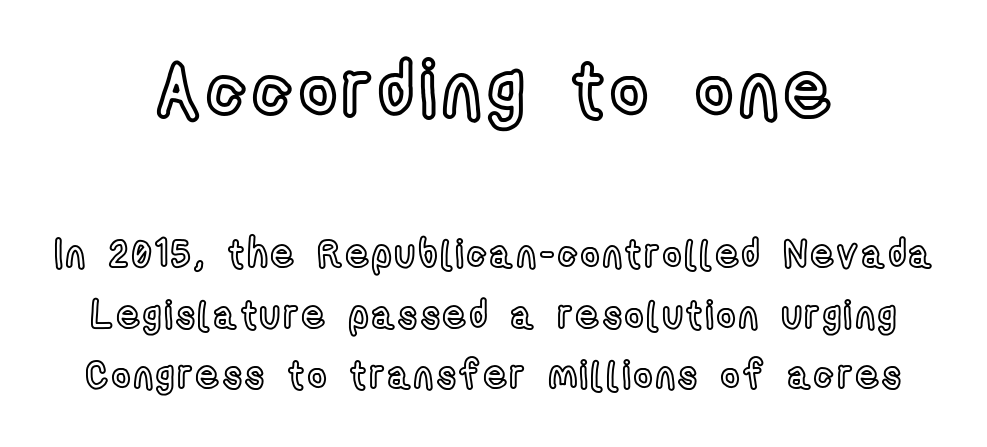
Clear beneath every line of the passage. Successive baselines arrive at the customary interval. If you squint, the top block still reads clearly — it's the larger of the two. The typesetter chose a symmetrical, centered arrangement here.
